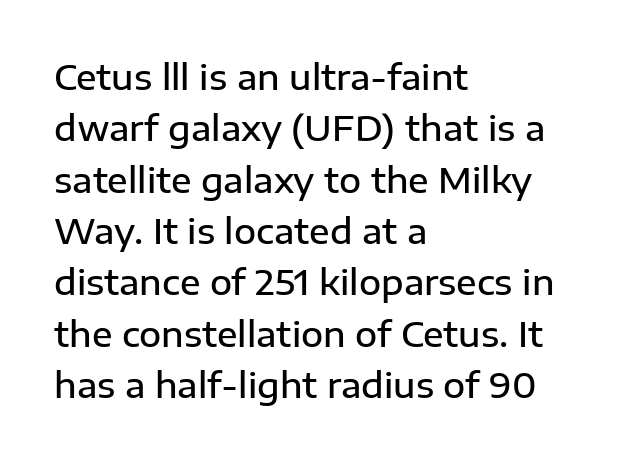
The image shows 34 px semibold sans-serif type, upright; set left-aligned, normal line spacing (1.51x), normal letter spacing, not underlined; low stroke contrast and a medium x-height.
